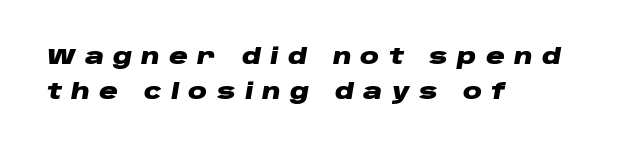
Q: Is the text bold? A: Yes.
Q: Is the text italic (slanted)? A: Yes, it leans right by about 10 degrees.
Q: Is the text underlined? A: No.
Q: How is the paragraph aligned? A: Left-aligned.
Q: Is the spacing between letters normal or unusually wide? A: Unusually wide.
Q: Is the spacing between lines tight, normal or loose? A: Normal.
